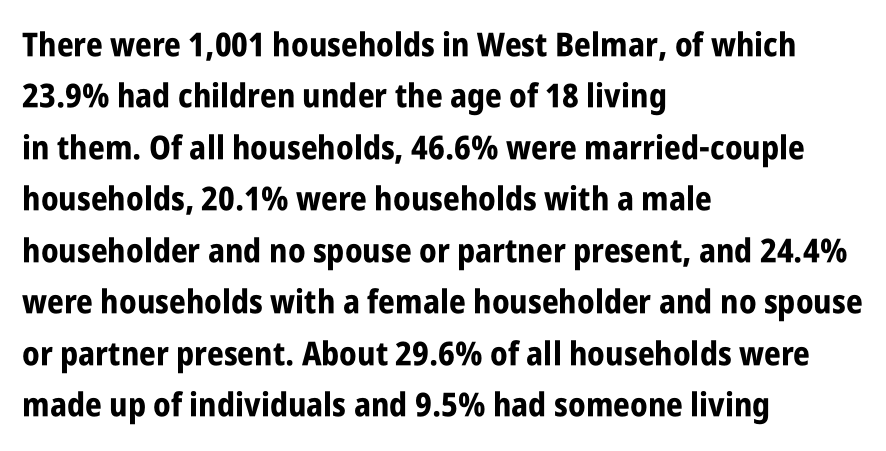
Q: Is the text bold? A: Yes.
Q: Is the text italic (slanted)? A: No, it is upright.
Q: Is the typeface a serif or a sans-serif typeface? A: Sans-serif.
Q: Is the text underlined? A: No.
Q: How is the paragraph aligned? A: Left-aligned.
Q: Is the spacing between letters normal or unusually wide? A: Normal.
Q: Is the spacing between lines tight, normal or loose? A: Normal.
Q: Width (condensed, normal, or wide)? A: Condensed.
Q: Stroke contrast? A: Low.
Q: x-height? A: Large.
Q: Monospaced? A: No.
